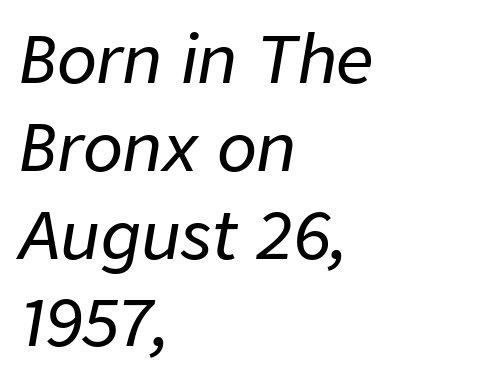
{"italic": "yes", "lean": "right", "slant_degrees": 9, "width": "normal", "stroke_contrast": "low", "x_height": "medium", "monospaced": "no", "underline": "no", "align": "left", "line_spacing": "normal", "line_spacing_ratio": 1.33, "letter_spacing": "normal", "letter_spacing_em": 0.0, "glyph_px": 66}
